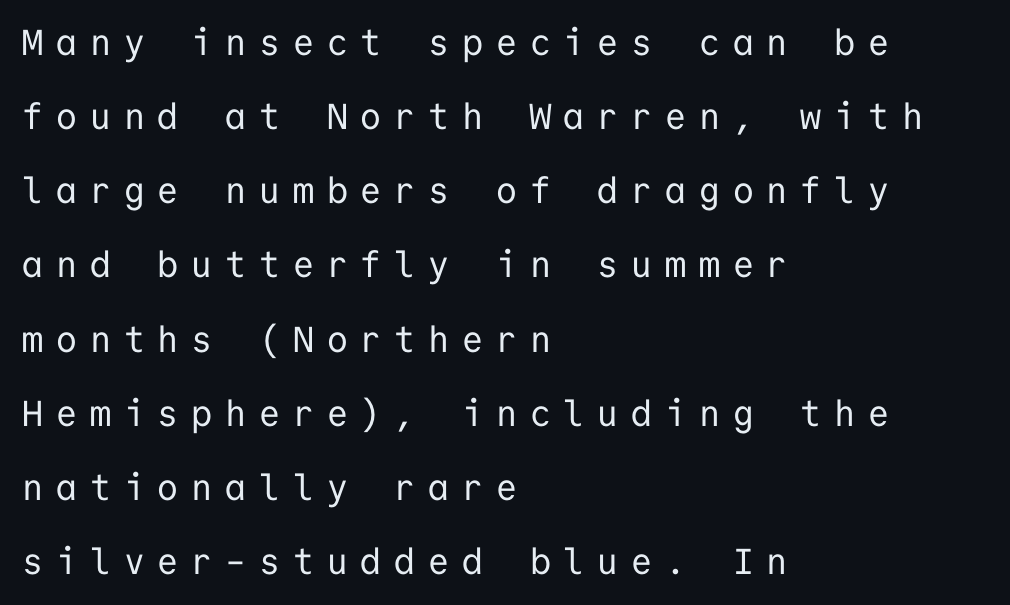
Q: Is the text bold? A: No.
Q: Is the text italic (slanted)? A: No, it is upright.
Q: Is the typeface a serif or a sans-serif typeface? A: Sans-serif.
Q: Is the text underlined? A: No.
Q: How is the paragraph aligned? A: Left-aligned.
Q: Is the spacing between letters normal or unusually wide? A: Unusually wide.
Q: Is the spacing between lines tight, normal or loose? A: Loose.
Q: Width (condensed, normal, or wide)? A: Normal.
Q: Stroke contrast? A: Low.
Q: x-height? A: Medium.
Q: Monospaced? A: Yes.
